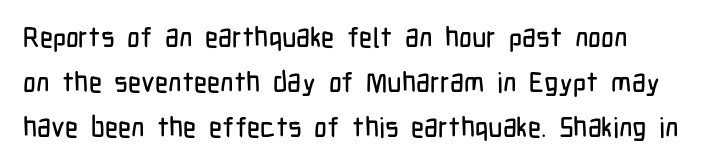
Q: Is the text italic (slanted)? A: No, it is upright.
Q: Is the typeface a serif or a sans-serif typeface? A: Sans-serif.
Q: Is the text underlined? A: No.
Q: How is the paragraph aligned? A: Left-aligned.
Q: Is the spacing between letters normal or unusually wide? A: Normal.
Q: Is the spacing between lines tight, normal or loose? A: Normal.
Q: Width (condensed, normal, or wide)? A: Condensed.
Q: Stroke contrast? A: Low.
Q: x-height? A: Medium.
Q: Monospaced? A: No.
